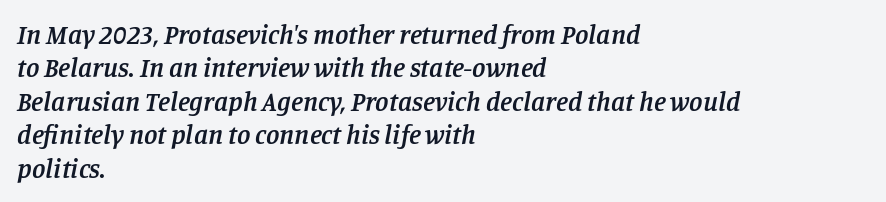
Observe the ordinary spacing: letters are neighbours, not strangers. The sample has been set in demibold, a notch under bold. The axis of the letterforms is tilted away from vertical. The lines in this sample share a left origin and differ only in where they stop.
